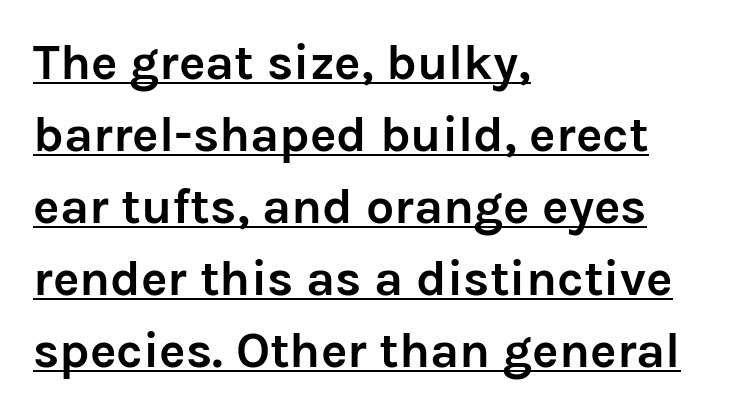
{"serif": "no", "italic": "no", "bold": "yes", "weight": "semibold", "width": "normal", "stroke_contrast": "low", "x_height": "medium", "monospaced": "no", "underline": "yes", "align": "left", "line_spacing": "normal", "line_spacing_ratio": 1.44, "letter_spacing": "normal", "letter_spacing_em": 0.0, "glyph_px": 50}
